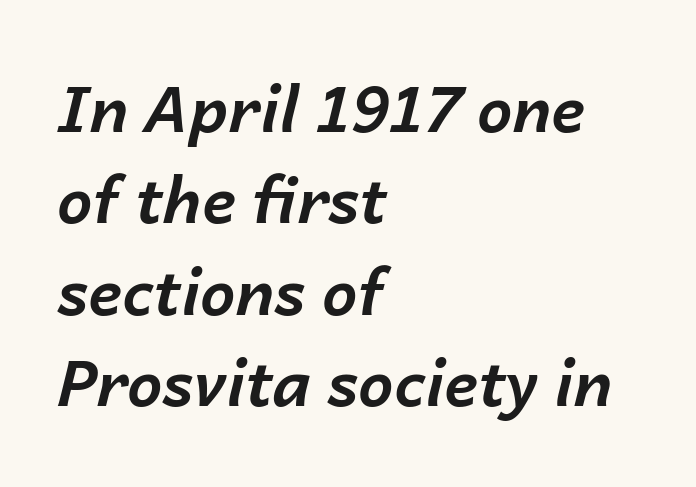
Q: Is the text bold? A: Yes.
Q: Is the text italic (slanted)? A: Yes, it leans right by about 14 degrees.
Q: Is the text underlined? A: No.
Q: How is the paragraph aligned? A: Left-aligned.
Q: Is the spacing between letters normal or unusually wide? A: Normal.
Q: Is the spacing between lines tight, normal or loose? A: Normal.
Q: Width (condensed, normal, or wide)? A: Normal.
Q: Stroke contrast? A: Low.
Q: x-height? A: Medium.
Q: Monospaced? A: No.
